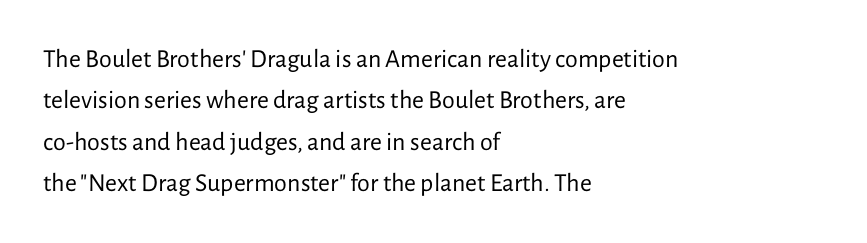
Q: Is the text bold? A: No.
Q: Is the text italic (slanted)? A: No, it is upright.
Q: Is the text underlined? A: No.
Q: How is the paragraph aligned? A: Left-aligned.
Q: Is the spacing between letters normal or unusually wide? A: Normal.
Q: Is the spacing between lines tight, normal or loose? A: Normal.
